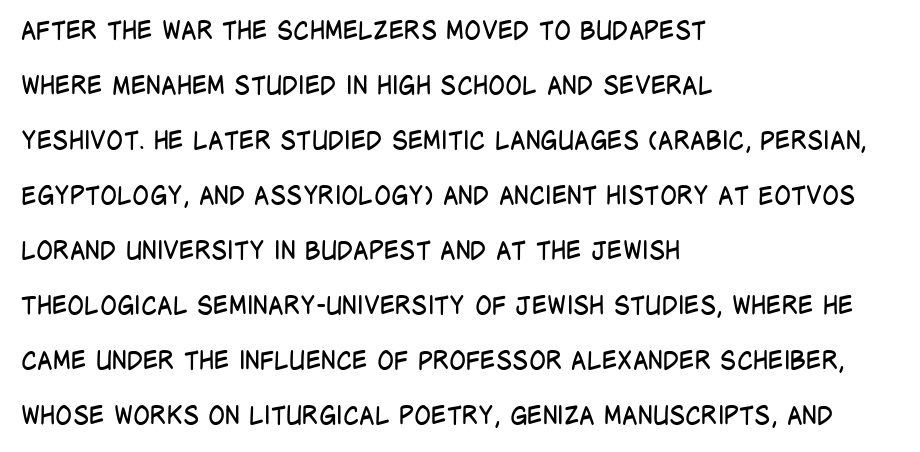
The space directly below the letters is spotless. These lines stand farther apart than default settings would place them. The line texture is even and compact thanks to regular tracking. Ascenders rise straight up at ninety degrees. Letters have the restrained weight of plain body copy at most. Reading down the block, your eye returns to a fixed left position each line.
